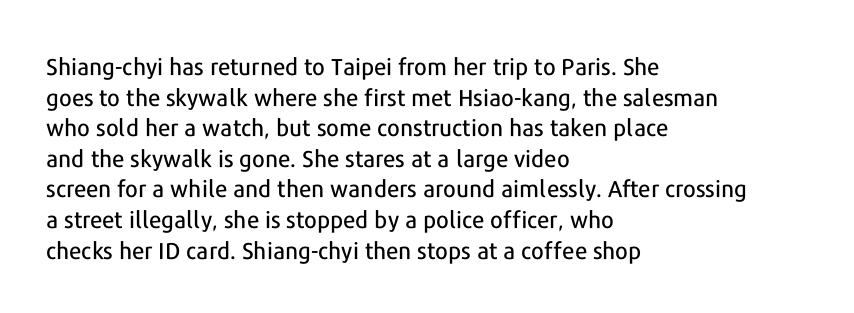
The image shows 23 px text type, upright; set left-aligned, normal line spacing (1.33x), normal letter spacing, not underlined.
